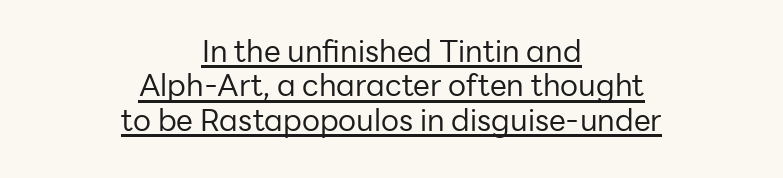
Q: Is the text bold? A: No.
Q: Is the text italic (slanted)? A: No, it is upright.
Q: Is the typeface a serif or a sans-serif typeface? A: Sans-serif.
Q: Is the text underlined? A: Yes.
Q: How is the paragraph aligned? A: Centered.
Q: Is the spacing between letters normal or unusually wide? A: Normal.
Q: Is the spacing between lines tight, normal or loose? A: Tight.
Q: Width (condensed, normal, or wide)? A: Normal.
Q: Stroke contrast? A: Low.
Q: x-height? A: Medium.
Q: Monospaced? A: No.
